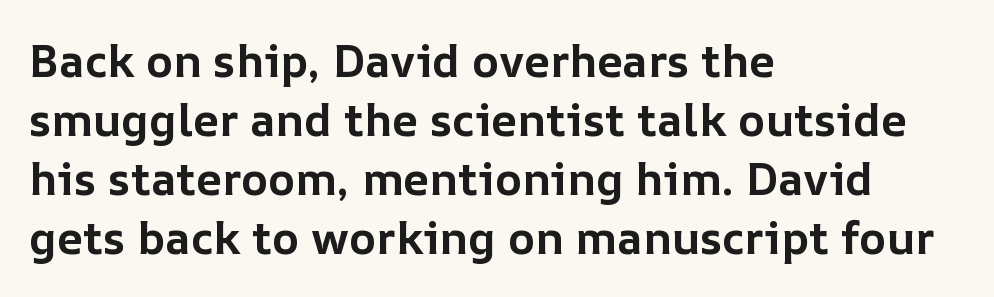
The image shows 45 px bold type, upright; set left-aligned, normal line spacing (1.31x), normal letter spacing, not underlined; low stroke contrast and a medium x-height.
